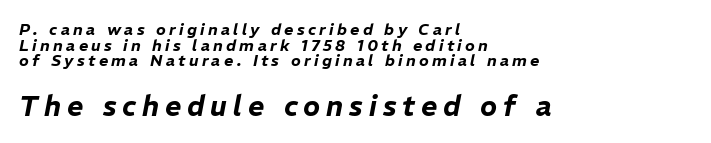
The passage shown is typed in a proportional face where columns would drift. Caption: upper text group reduced, lower text group enlarged. Check the space under the baseline: it is left empty. Does the lettering tilt? It does — this is italic.
